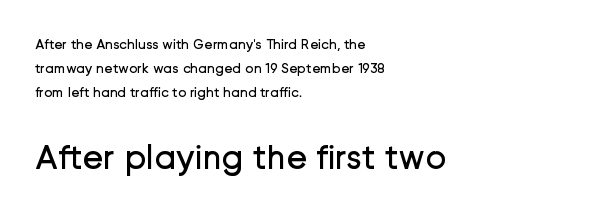
This sample has the flowing, uneven cadence of proportional lettering. The strip under each line holds only bare page. These two chunks differ in scale, with the bottom chunk taking the larger measure. A roman cut, with each character standing at attention. The font sits on the lighter half of the weight spectrum, regular included. This rendering uses left alignment, leaving the right contour irregular.
